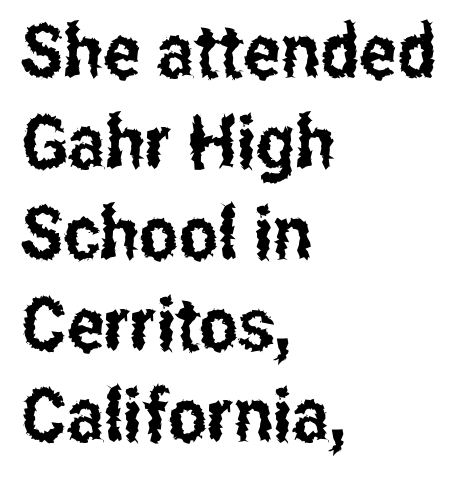
Only glyphs here, with clear space below each row. This sample uses a sans-serif face. Nobody touched the tracking dial on this one. This sample has the flowing, uneven cadence of proportional lettering.
